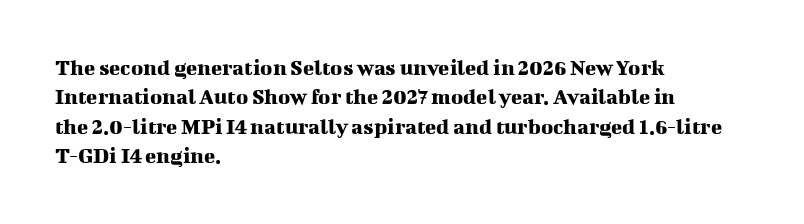
{"italic": "no", "underline": "no", "align": "left", "line_spacing": "normal", "line_spacing_ratio": 1.28, "letter_spacing": "normal", "letter_spacing_em": 0.0, "glyph_px": 23}
